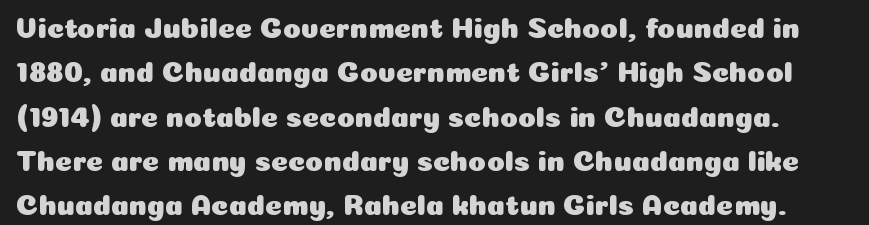
Q: Is the text italic (slanted)? A: No, it is upright.
Q: Is the typeface a serif or a sans-serif typeface? A: Sans-serif.
Q: Is the text underlined? A: No.
Q: Is the spacing between letters normal or unusually wide? A: Normal.
Q: Is the spacing between lines tight, normal or loose? A: Normal.
Q: Width (condensed, normal, or wide)? A: Normal.
Q: Stroke contrast? A: Low.
Q: x-height? A: Medium.
Q: Monospaced? A: No.
